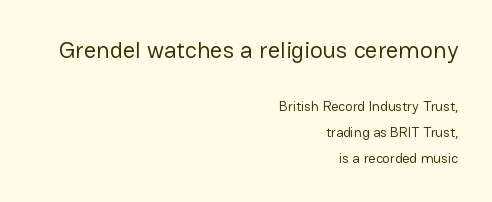
The image shows 24 px text type, upright; set right-aligned, line spacing 1.84x, normal letter spacing, not underlined; the first (top) block is 1.71x larger.
